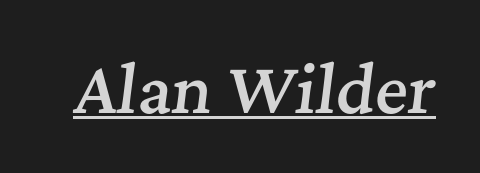
The image shows 63 px semibold serif type, italic (leaning right); set normal letter spacing, underlined; medium stroke contrast and a medium x-height.
